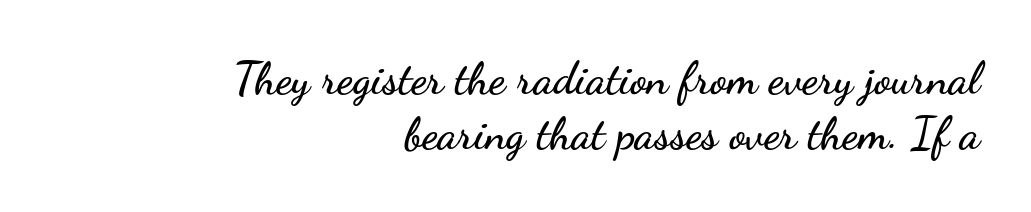
{"serif": "no", "width": "wide", "stroke_contrast": "low", "x_height": "small", "monospaced": "no", "underline": "no", "align": "right", "line_spacing_ratio": 1.22, "letter_spacing": "normal", "letter_spacing_em": 0.0, "glyph_px": 45}
